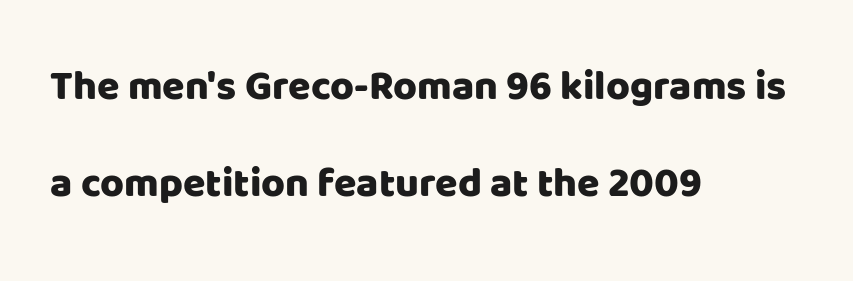
Q: Is the text italic (slanted)? A: No, it is upright.
Q: Is the typeface a serif or a sans-serif typeface? A: Sans-serif.
Q: Is the text underlined? A: No.
Q: How is the paragraph aligned? A: Left-aligned.
Q: Is the spacing between letters normal or unusually wide? A: Normal.
Q: Is the spacing between lines tight, normal or loose? A: Loose.
Q: Width (condensed, normal, or wide)? A: Normal.
Q: Stroke contrast? A: Low.
Q: x-height? A: Large.
Q: Monospaced? A: No.
